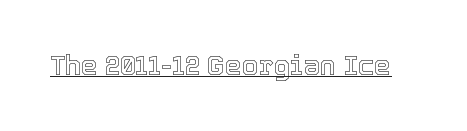
The image shows 27 px text type, upright; set normal letter spacing, underlined.
